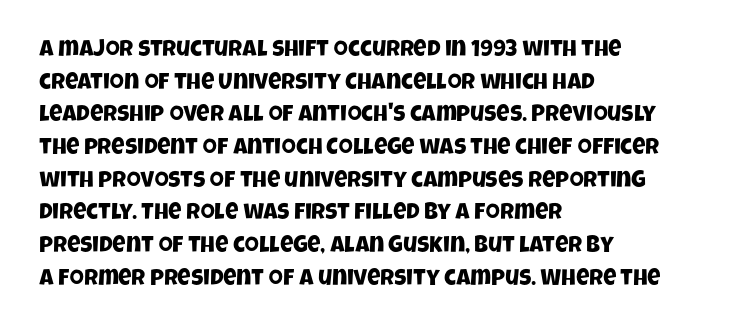
Q: Is the text underlined? A: No.
Q: How is the paragraph aligned? A: Left-aligned.
Q: Is the spacing between letters normal or unusually wide? A: Normal.
Q: Is the spacing between lines tight, normal or loose? A: Normal.
